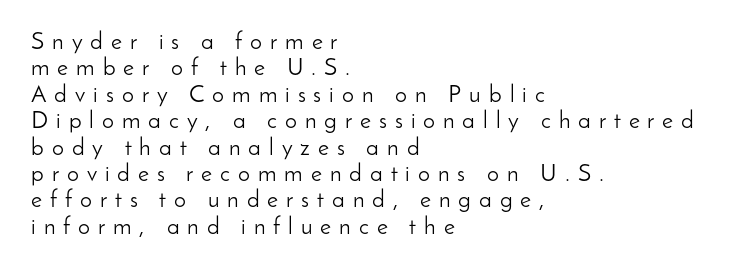
The image shows 24 px text type, upright; set left-aligned, tight line spacing (1.1x), unusually wide letter spacing (+0.33 em), not underlined.
